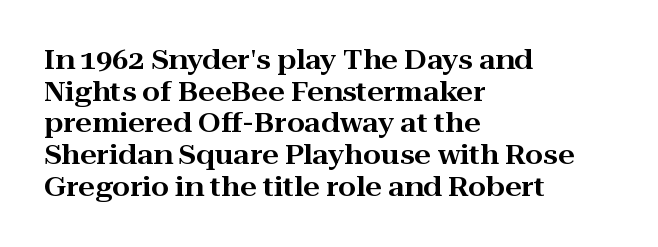
The image shows 26 px text type, upright; set left-aligned, line spacing 1.22x, normal letter spacing, not underlined.
